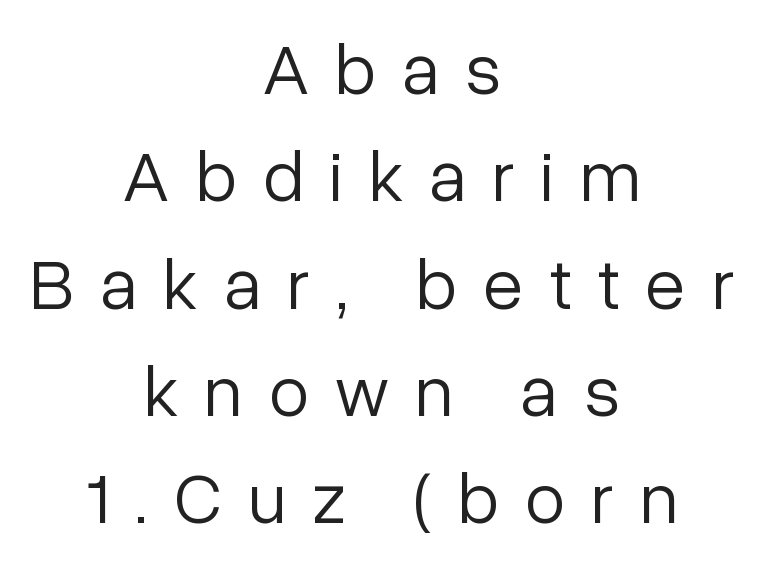
The face used here is rendered with a markedly widened letterfit. Each line is balanced around a shared central axis. Type style note: lacks serifs. The type sits square on the baseline with zero lean. Stems and bowls with no extra thickness — not bold.
